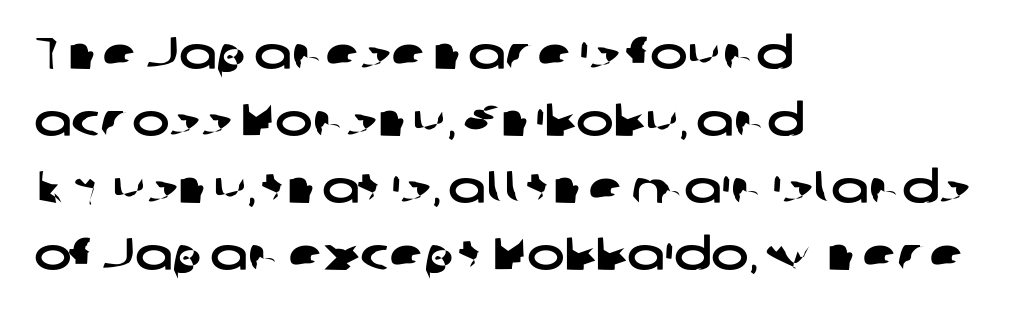
Words appear dense and cohesive because spacing is normal. Visually the block forms a straight wall on the left and a jagged coastline on the right. Does the leading feel generous? No, just average. Note the varied advance widths — an 'i' is clearly narrower than an 'm'.
